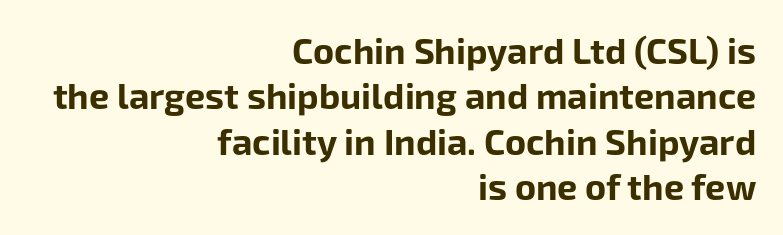
The image shows 36 px bold sans-serif type, upright; set right-aligned, normal line spacing (1.26x), normal letter spacing, not underlined; low stroke contrast and a medium x-height.
